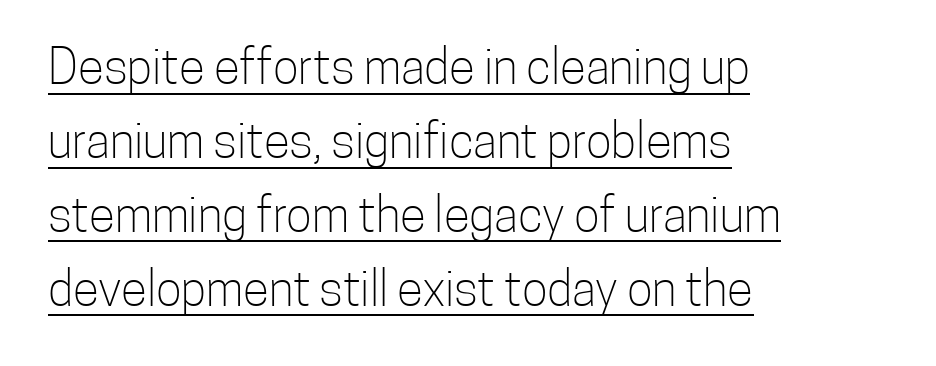
The image shows 48 px light, condensed sans-serif type, upright; set left-aligned, normal line spacing (1.54x), normal letter spacing, underlined; low stroke contrast and a medium x-height.
